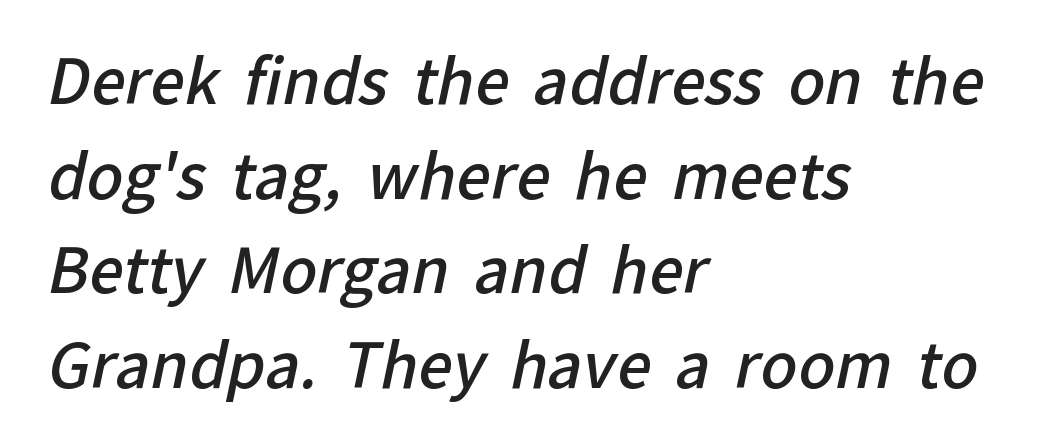
{"serif": "no", "bold": "semi", "weight": "semibold", "width": "normal", "stroke_contrast": "low", "x_height": "medium", "monospaced": "no", "underline": "no", "align": "left", "line_spacing": "normal", "line_spacing_ratio": 1.55, "letter_spacing": "normal", "letter_spacing_em": 0.0, "glyph_px": 61}
